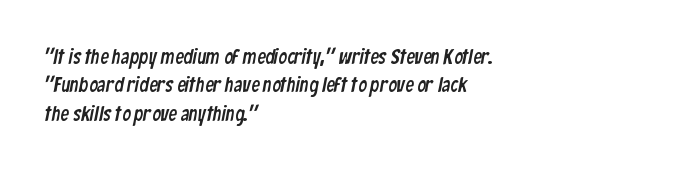
Each word holds together tightly as a unit, with standard inter-letter gaps. In terms of leading, this rendering sits right in the middle. Horizontally, the lines are justified to the leading edge only. Letters rest on an invisible, unmarked baseline.
